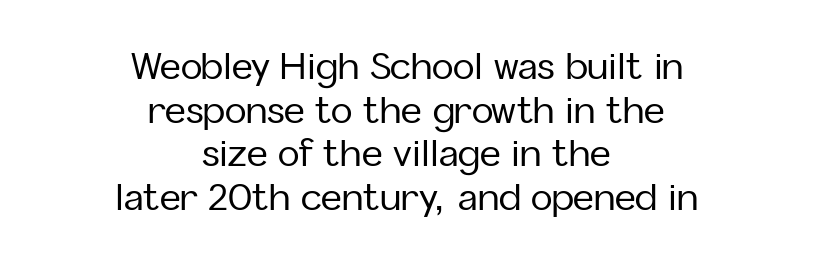
Q: Is the text italic (slanted)? A: No, it is upright.
Q: Is the typeface a serif or a sans-serif typeface? A: Sans-serif.
Q: Is the text underlined? A: No.
Q: How is the paragraph aligned? A: Centered.
Q: Is the spacing between letters normal or unusually wide? A: Normal.
Q: Width (condensed, normal, or wide)? A: Normal.
Q: Stroke contrast? A: Low.
Q: x-height? A: Medium.
Q: Monospaced? A: No.
